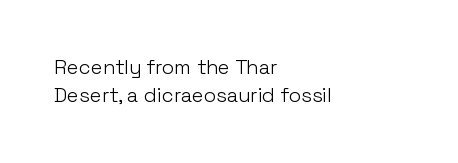
Nobody drew a line under any word here. When letters stand straight like this, we call the style roman or upright. The lines sit at an ordinary, default distance from one another. Summary of weight: not heavy and not bold.
